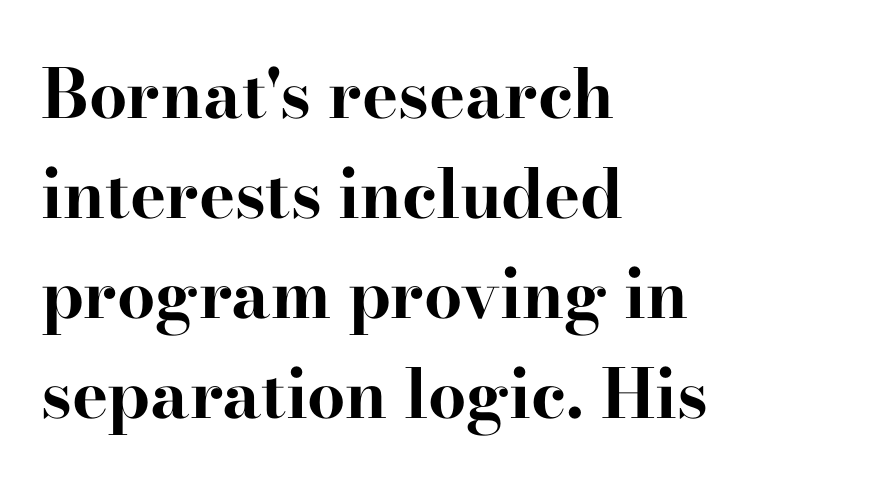
Q: Is the text bold? A: Yes.
Q: Is the text italic (slanted)? A: No, it is upright.
Q: Is the typeface a serif or a sans-serif typeface? A: Serif.
Q: Is the text underlined? A: No.
Q: How is the paragraph aligned? A: Left-aligned.
Q: Is the spacing between letters normal or unusually wide? A: Normal.
Q: Is the spacing between lines tight, normal or loose? A: Normal.
Q: Width (condensed, normal, or wide)? A: Wide.
Q: Stroke contrast? A: High.
Q: x-height? A: Small.
Q: Monospaced? A: No.
